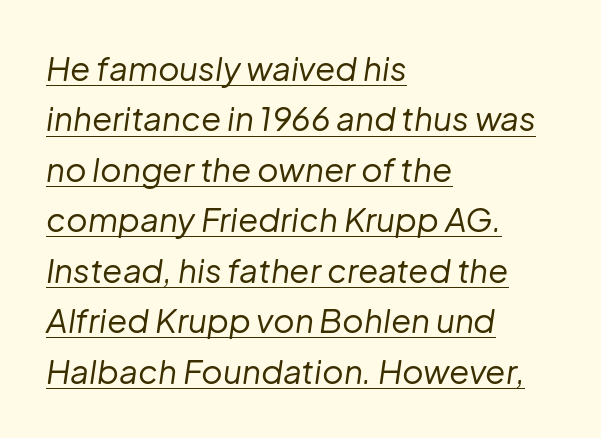
{"italic": "yes", "lean": "right", "slant_degrees": 8, "bold": "no", "weight": "regular", "width": "normal", "stroke_contrast": "low", "x_height": "medium", "monospaced": "no", "underline": "yes", "align": "left", "line_spacing": "normal", "line_spacing_ratio": 1.53, "letter_spacing": "normal", "letter_spacing_em": 0.0, "glyph_px": 33}
